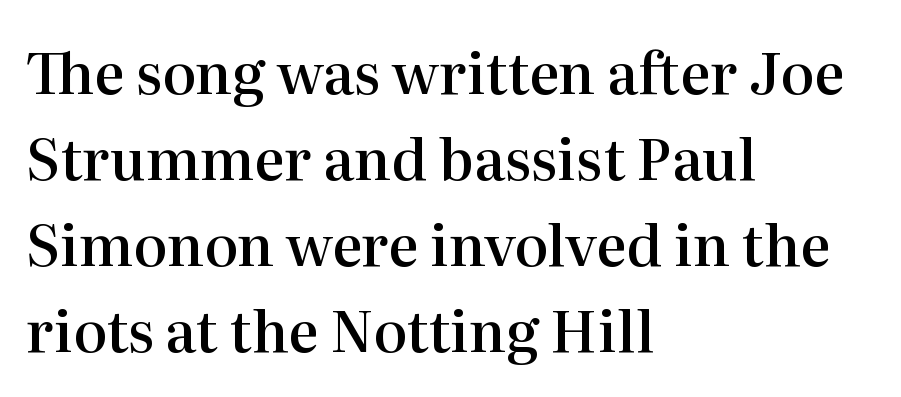
Q: Is the text bold? A: Semi-bold.
Q: Is the text italic (slanted)? A: No, it is upright.
Q: Is the typeface a serif or a sans-serif typeface? A: Serif.
Q: Is the text underlined? A: No.
Q: How is the paragraph aligned? A: Left-aligned.
Q: Is the spacing between letters normal or unusually wide? A: Normal.
Q: Is the spacing between lines tight, normal or loose? A: Normal.
Q: Width (condensed, normal, or wide)? A: Normal.
Q: Stroke contrast? A: High.
Q: x-height? A: Medium.
Q: Monospaced? A: No.
